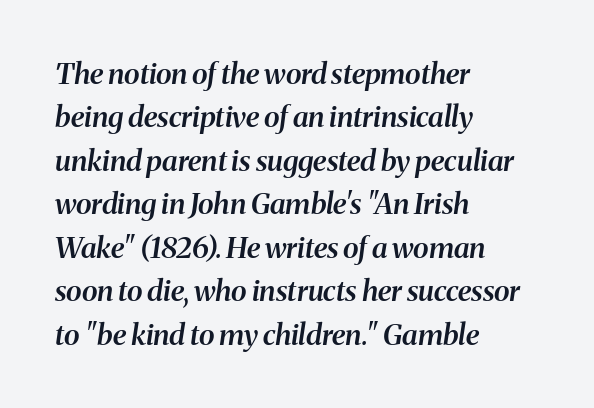
{"serif": "yes", "italic": "yes", "lean": "right", "slant_degrees": 8, "bold": "semi", "weight": "semibold", "width": "normal", "stroke_contrast": "medium", "x_height": "medium", "monospaced": "no", "underline": "no", "align": "left", "line_spacing": "normal", "line_spacing_ratio": 1.5, "letter_spacing": "normal", "letter_spacing_em": 0.0, "glyph_px": 29}
